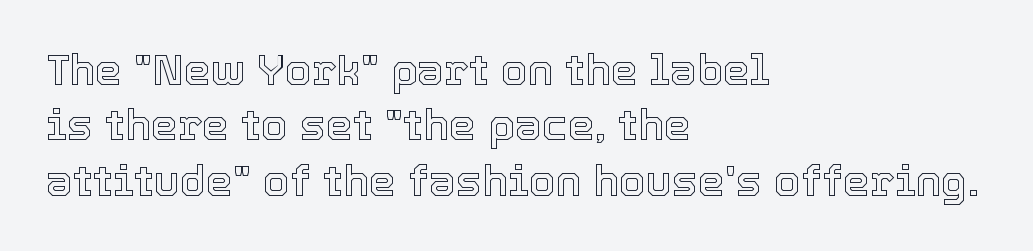
{"italic": "no", "width": "normal", "x_height": "medium", "monospaced": "no", "underline": "no", "align": "left", "line_spacing": "normal", "line_spacing_ratio": 1.29, "letter_spacing": "normal", "letter_spacing_em": 0.0, "glyph_px": 43}
